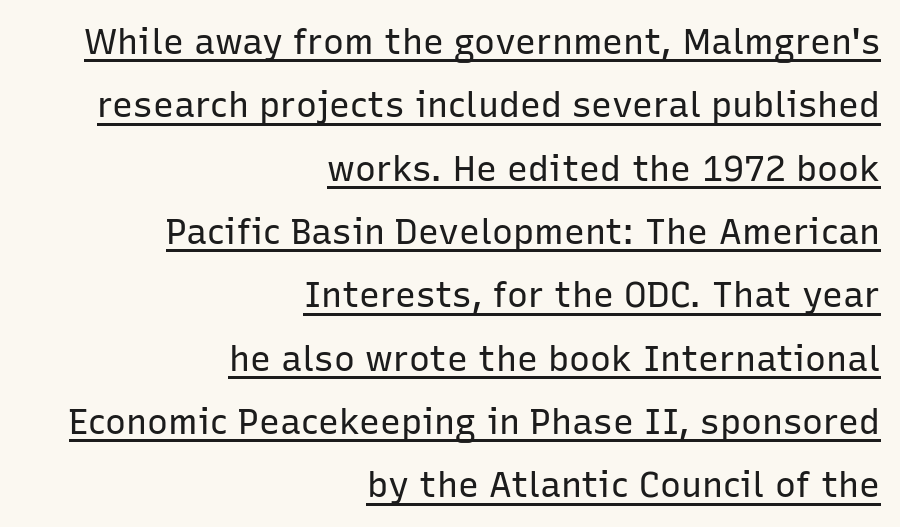
The image shows 35 px regular-weight sans-serif type, upright; set right-aligned, line spacing 1.81x, normal letter spacing, underlined; low stroke contrast and a medium x-height.
